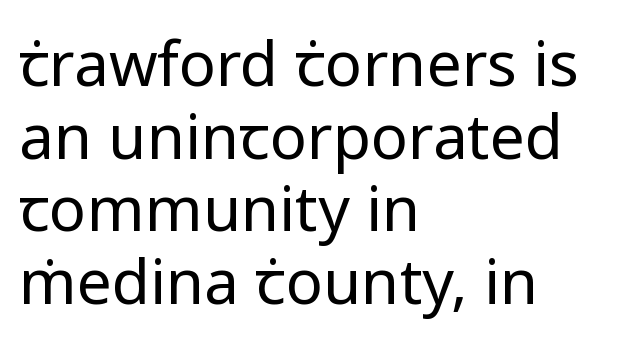
The image shows 62 px regular-weight sans-serif type, upright; set left-aligned, line spacing 1.17x, normal letter spacing, not underlined; low stroke contrast and a medium x-height.
